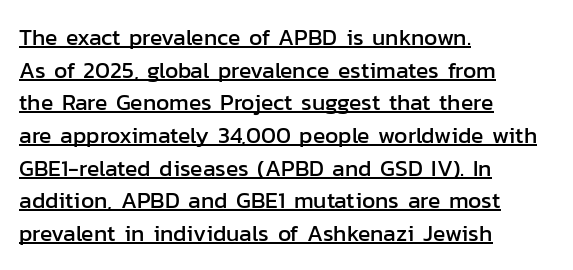
{"italic": "no", "underline": "yes", "align": "left", "line_spacing": "normal", "line_spacing_ratio": 1.42, "letter_spacing": "normal", "letter_spacing_em": 0.0, "glyph_px": 23}
